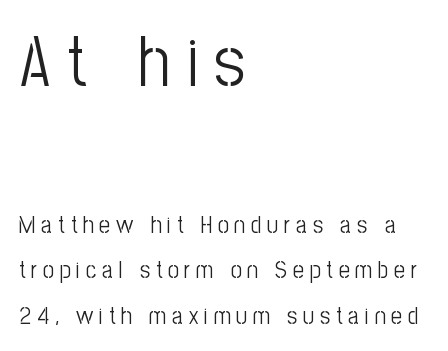
{"serif": "no", "italic": "no", "bold": "no", "weight": "light", "width": "condensed", "stroke_contrast": "low", "x_height": "medium", "monospaced": "no", "underline": "no", "align": "left", "line_spacing_ratio": 1.89, "letter_spacing": "wide", "letter_spacing_em": 0.24, "larger_block": "first", "size_ratio": 2.96, "glyph_px": 71}
